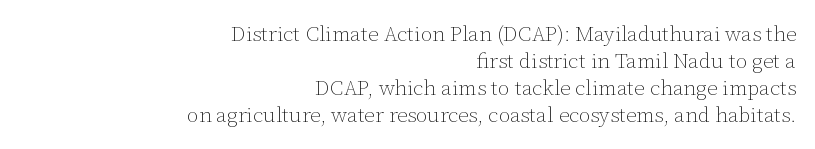
{"italic": "no", "bold": "no", "underline": "no", "align": "right", "line_spacing": "normal", "line_spacing_ratio": 1.28, "letter_spacing": "normal", "letter_spacing_em": 0.0, "glyph_px": 21}
